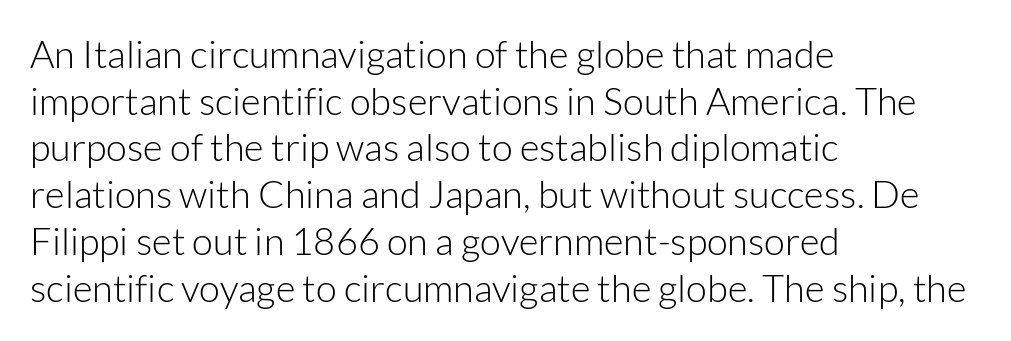
The image shows 38 px light sans-serif type, upright; set left-aligned, line spacing 1.23x, normal letter spacing, not underlined; low stroke contrast and a medium x-height.
